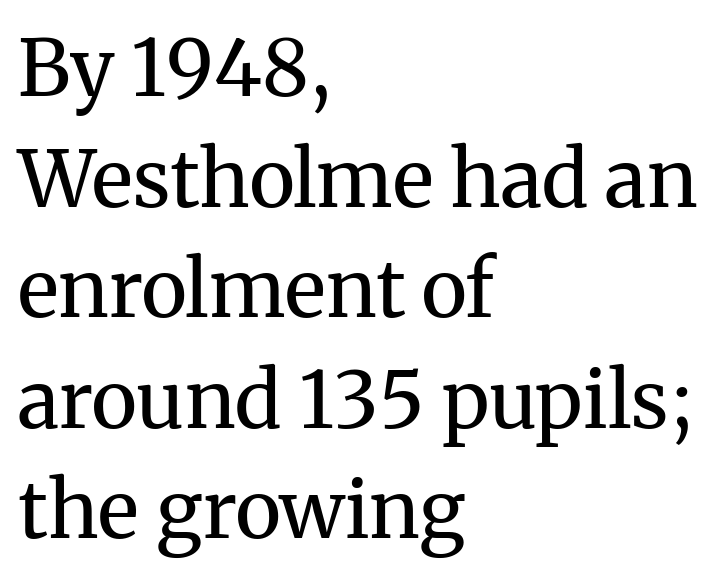
Posture: straight, roman, zero tilt. Note the varied advance widths — an 'i' is clearly narrower than an 'm'. The tracking reads as untouched default to a designer's eye. Type without underlining. Is there much room between lines? A standard amount, neither cramped nor airy.
